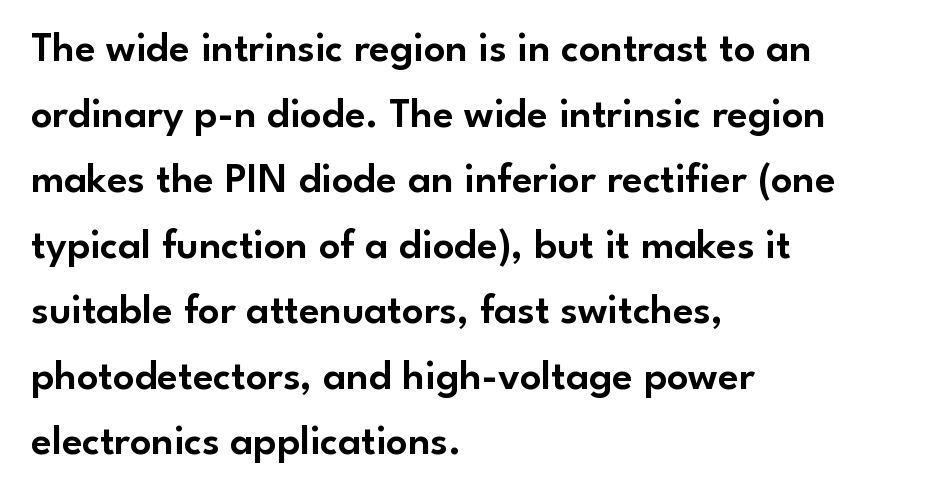
{"serif": "no", "italic": "no", "width": "normal", "stroke_contrast": "low", "x_height": "small", "monospaced": "no", "underline": "no", "align": "left", "line_spacing": "normal", "line_spacing_ratio": 1.56, "letter_spacing": "normal", "letter_spacing_em": 0.0, "glyph_px": 42}
